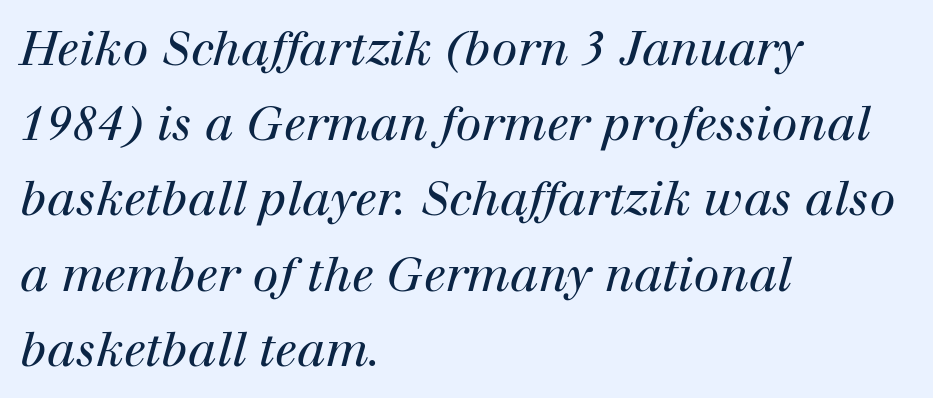
{"serif": "yes", "italic": "yes", "lean": "right", "slant_degrees": 12, "bold": "no", "weight": "regular", "width": "normal", "stroke_contrast": "high", "x_height": "medium", "monospaced": "no", "underline": "no", "align": "left", "line_spacing": "normal", "line_spacing_ratio": 1.6, "letter_spacing": "normal", "letter_spacing_em": 0.0, "glyph_px": 47}
